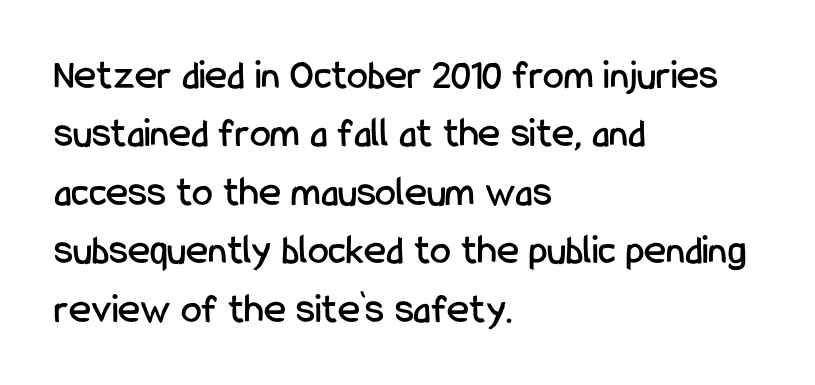
Typographically, this falls in the sans-serif category. Each new line begins a customary step beneath the previous one. The face used here is proportionally spaced, like ordinary book or web type. The passage shown is not underscored anywhere.
